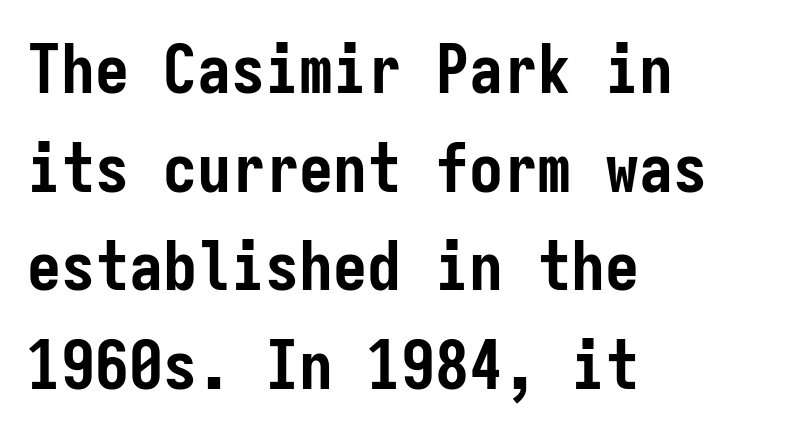
Q: Is the text bold? A: Yes.
Q: Is the text italic (slanted)? A: No, it is upright.
Q: Is the typeface a serif or a sans-serif typeface? A: Sans-serif.
Q: Is the text underlined? A: No.
Q: How is the paragraph aligned? A: Left-aligned.
Q: Is the spacing between letters normal or unusually wide? A: Normal.
Q: Is the spacing between lines tight, normal or loose? A: Normal.
Q: Width (condensed, normal, or wide)? A: Condensed.
Q: Stroke contrast? A: Low.
Q: x-height? A: Medium.
Q: Monospaced? A: Yes.
